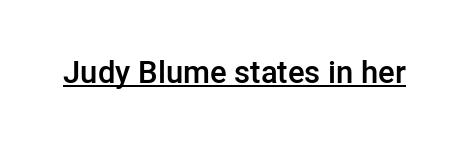
Q: Is the text bold? A: Semi-bold.
Q: Is the text italic (slanted)? A: No, it is upright.
Q: Is the typeface a serif or a sans-serif typeface? A: Sans-serif.
Q: Is the text underlined? A: Yes.
Q: Is the spacing between letters normal or unusually wide? A: Normal.
Q: Width (condensed, normal, or wide)? A: Normal.
Q: Stroke contrast? A: Low.
Q: x-height? A: Medium.
Q: Monospaced? A: No.
